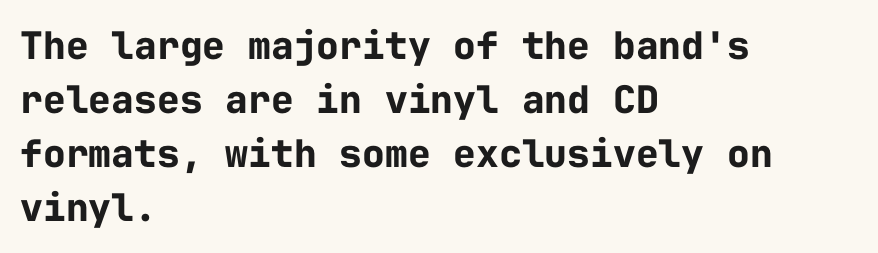
One-word summary of the alignment: left. A sans-serif font was chosen for this passage. The passage shown is typed in a monospace face where columns stay perfectly aligned. A typesetter would call this zero additional tracking.
